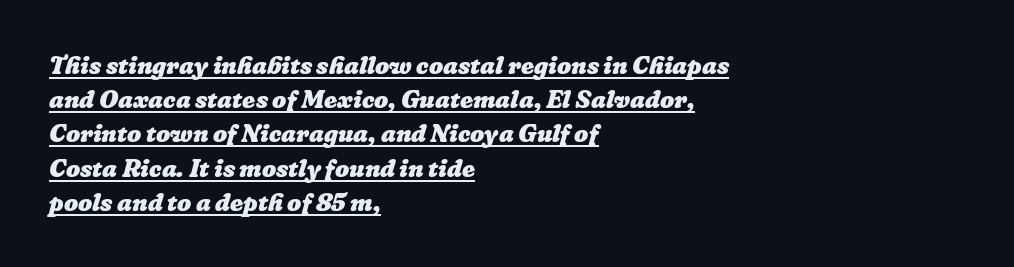
Leading matches the norm, producing a regular column. Somebody hit Ctrl+U on this one — the words are underlined. A classic flush-left, rag-right setting is used for this passage. I'd describe the lettering as bold — thick and assertive. There is no visible air inserted between adjacent glyphs.
